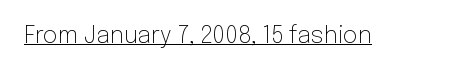
Q: Is the text bold? A: No.
Q: Is the text italic (slanted)? A: No, it is upright.
Q: Is the text underlined? A: Yes.
Q: Is the spacing between letters normal or unusually wide? A: Normal.
